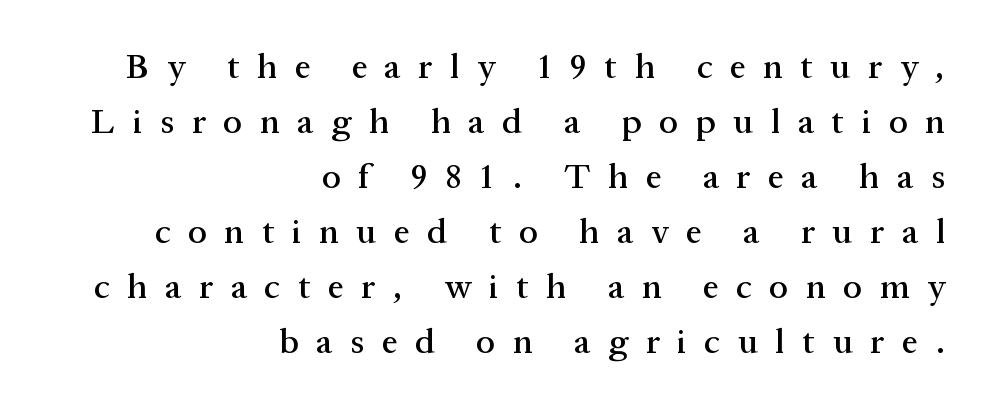
Proportional: the letters do not fall into vertical columns. Honestly, there is no underline to notice here at all. The font family rendered here belongs to the serif group. How are the letters spaced? Widely, with obvious added tracking. Is there any slant? The stems are plumb.
